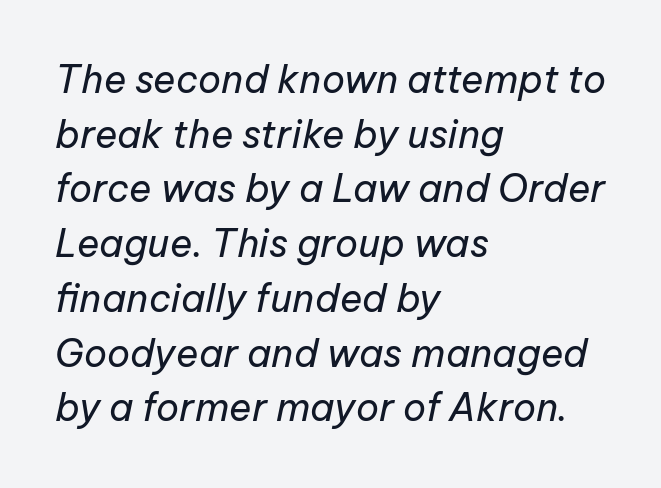
Q: Is the text bold? A: No.
Q: Is the text italic (slanted)? A: Yes, it leans right by about 12 degrees.
Q: Is the text underlined? A: No.
Q: How is the paragraph aligned? A: Left-aligned.
Q: Is the spacing between letters normal or unusually wide? A: Normal.
Q: Is the spacing between lines tight, normal or loose? A: Normal.
Q: Width (condensed, normal, or wide)? A: Normal.
Q: Stroke contrast? A: Low.
Q: x-height? A: Medium.
Q: Monospaced? A: No.
